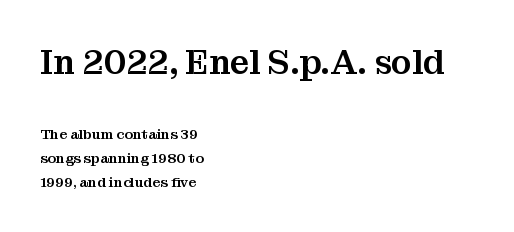
{"serif": "yes", "italic": "no", "width": "normal", "stroke_contrast": "medium", "x_height": "medium", "monospaced": "no", "underline": "no", "align": "left", "line_spacing": "normal", "line_spacing_ratio": 1.7, "letter_spacing": "normal", "letter_spacing_em": 0.0, "larger_block": "first", "size_ratio": 2.43, "glyph_px": 34}
